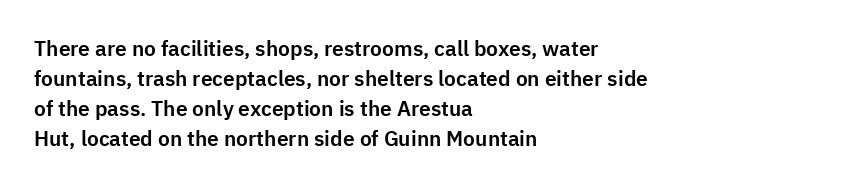
The image shows 21 px text type, upright; set left-aligned, normal line spacing (1.43x), normal letter spacing, not underlined.
